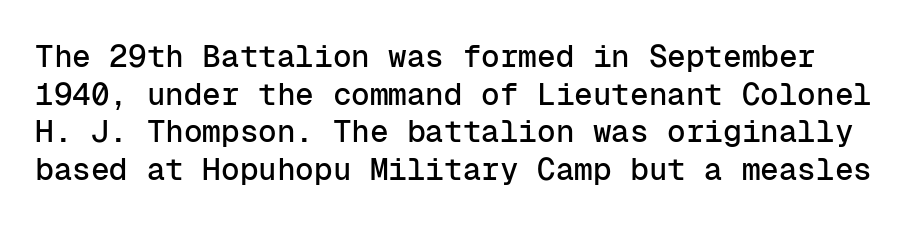
Q: Is the text italic (slanted)? A: No, it is upright.
Q: Is the typeface a serif or a sans-serif typeface? A: Sans-serif.
Q: Is the text underlined? A: No.
Q: Is the spacing between letters normal or unusually wide? A: Normal.
Q: Width (condensed, normal, or wide)? A: Normal.
Q: Stroke contrast? A: Low.
Q: x-height? A: Medium.
Q: Monospaced? A: Yes.
